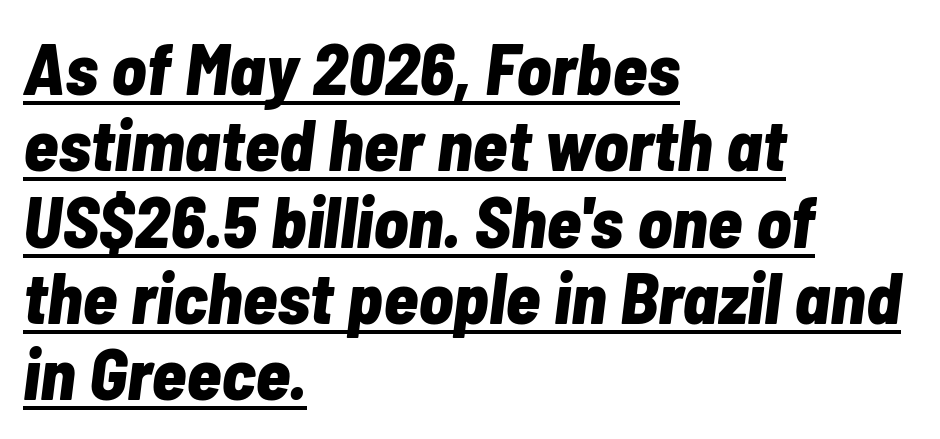
Q: Is the text bold? A: Yes.
Q: Is the text italic (slanted)? A: Yes, it leans right by about 7 degrees.
Q: Is the text underlined? A: Yes.
Q: How is the paragraph aligned? A: Left-aligned.
Q: Is the spacing between letters normal or unusually wide? A: Normal.
Q: Is the spacing between lines tight, normal or loose? A: Tight.
Q: Width (condensed, normal, or wide)? A: Condensed.
Q: Stroke contrast? A: Low.
Q: x-height? A: Medium.
Q: Monospaced? A: No.
